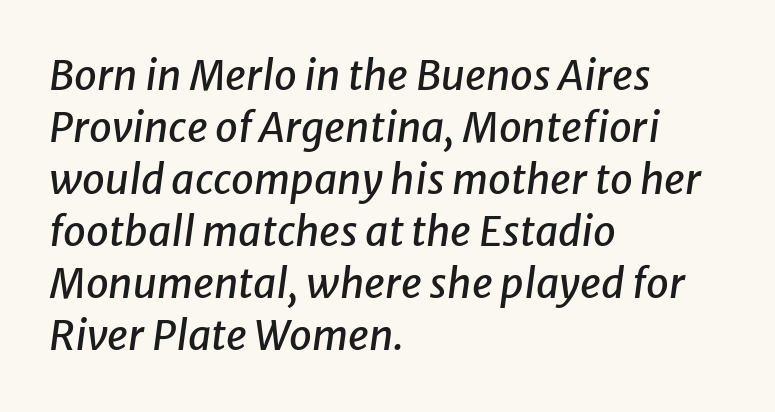
{"italic": "yes", "lean": "right", "slant_degrees": 8, "width": "normal", "stroke_contrast": "low", "x_height": "medium", "monospaced": "no", "underline": "no", "align": "left", "line_spacing": "normal", "line_spacing_ratio": 1.27, "letter_spacing": "normal", "letter_spacing_em": 0.0, "glyph_px": 41}
